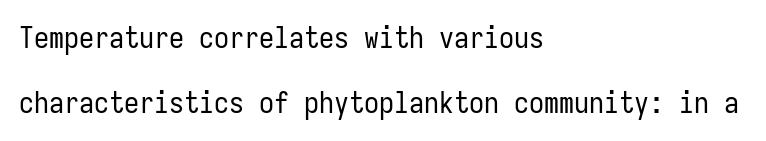
Q: Is the text bold? A: No.
Q: Is the text italic (slanted)? A: No, it is upright.
Q: Is the typeface a serif or a sans-serif typeface? A: Sans-serif.
Q: Is the text underlined? A: No.
Q: How is the paragraph aligned? A: Left-aligned.
Q: Is the spacing between letters normal or unusually wide? A: Normal.
Q: Is the spacing between lines tight, normal or loose? A: Loose.
Q: Width (condensed, normal, or wide)? A: Condensed.
Q: Stroke contrast? A: Low.
Q: x-height? A: Medium.
Q: Monospaced? A: Yes.
